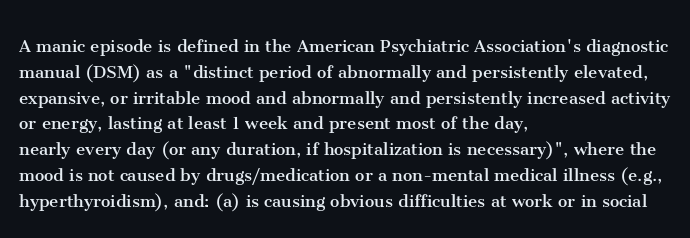
Visually the block forms a straight wall on the left and a jagged coastline on the right. This sample uses plain, unmodified letter spacing. The face looks like a standard text weight, possibly lighter. Check under the words: just untouched page. Does the lettering tilt? It doesn't — this is upright.
